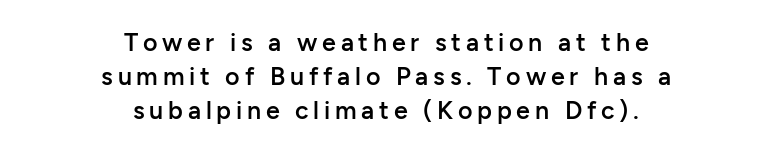
The image shows 25 px text type, upright; set centered, normal line spacing (1.37x), not underlined.
